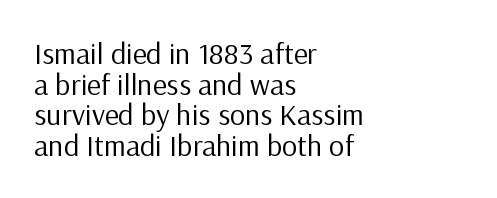
{"serif": "no", "italic": "no", "bold": "no", "weight": "regular", "width": "normal", "stroke_contrast": "low", "x_height": "medium", "monospaced": "no", "underline": "no", "align": "left", "line_spacing": "tight", "line_spacing_ratio": 1.02, "letter_spacing": "normal", "letter_spacing_em": 0.0, "glyph_px": 30}
